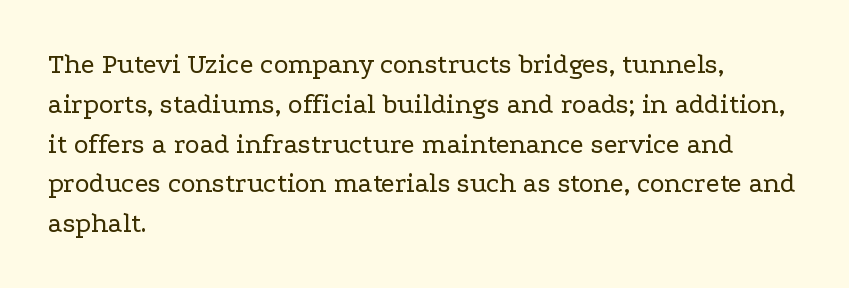
{"serif": "yes", "italic": "no", "bold": "no", "weight": "regular", "width": "wide", "stroke_contrast": "low", "x_height": "medium", "monospaced": "no", "underline": "no", "align": "left", "line_spacing": "normal", "line_spacing_ratio": 1.42, "letter_spacing": "normal", "letter_spacing_em": 0.0, "glyph_px": 28}
